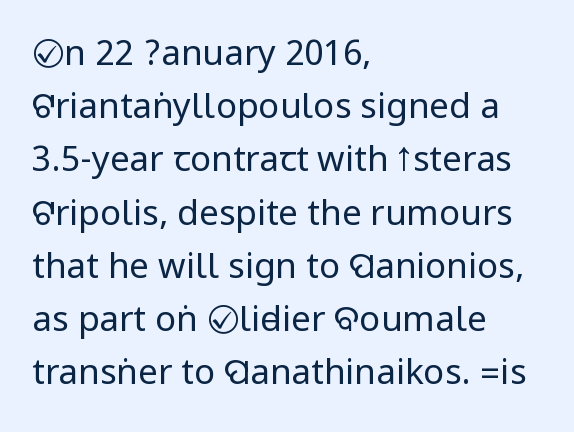
The image shows 35 px regular-weight, condensed sans-serif type, upright; set left-aligned, normal line spacing (1.52x), normal letter spacing, not underlined; low stroke contrast.
